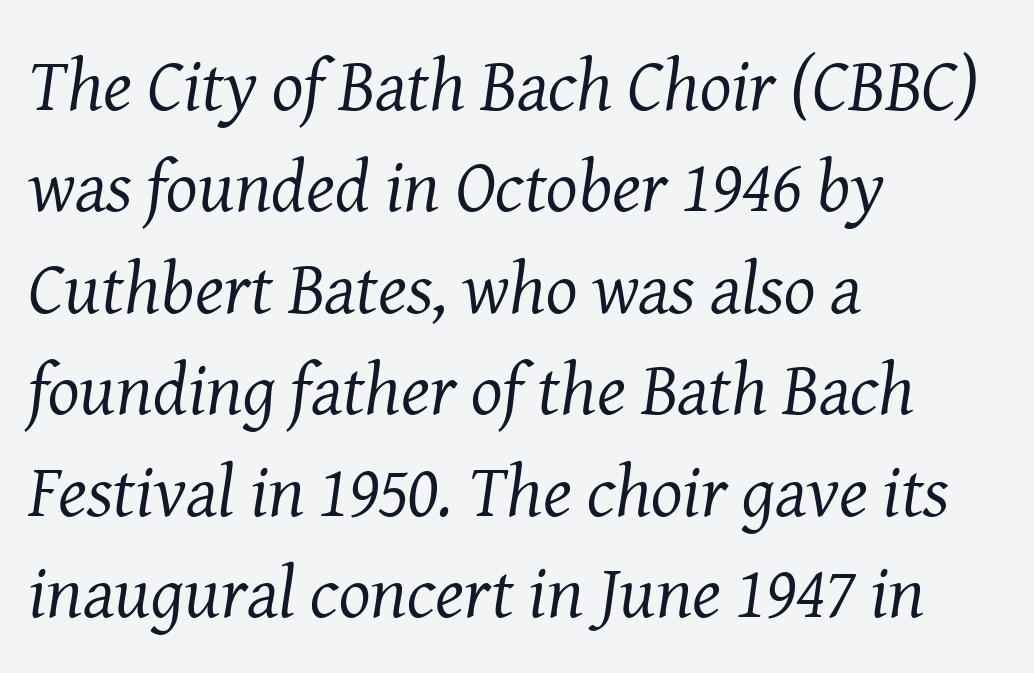
The image shows 74 px regular-weight serif type, italic (leaning right); set left-aligned, normal line spacing (1.37x), normal letter spacing, not underlined; medium stroke contrast and a medium x-height.
